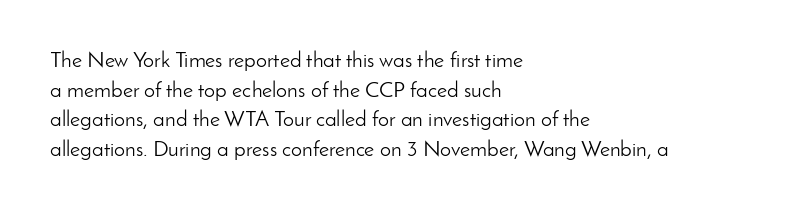
The image shows 22 px text type, upright; set left-aligned, normal line spacing (1.35x), normal letter spacing, not underlined.
